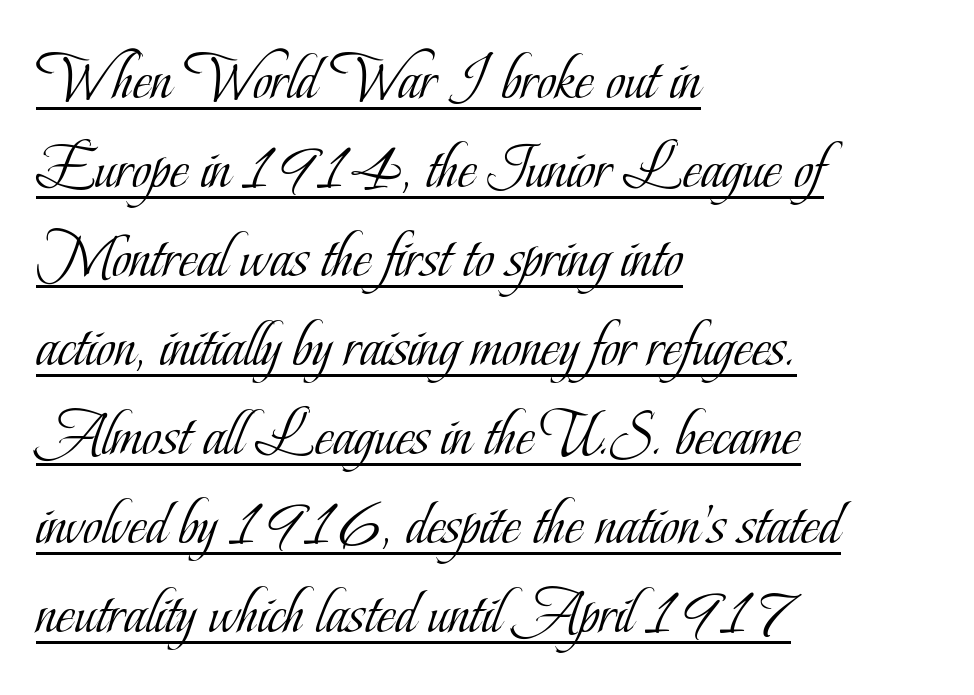
The image shows 65 px light, condensed serif type; set left-aligned, normal line spacing (1.37x), normal letter spacing, underlined; low stroke contrast and a small x-height.
